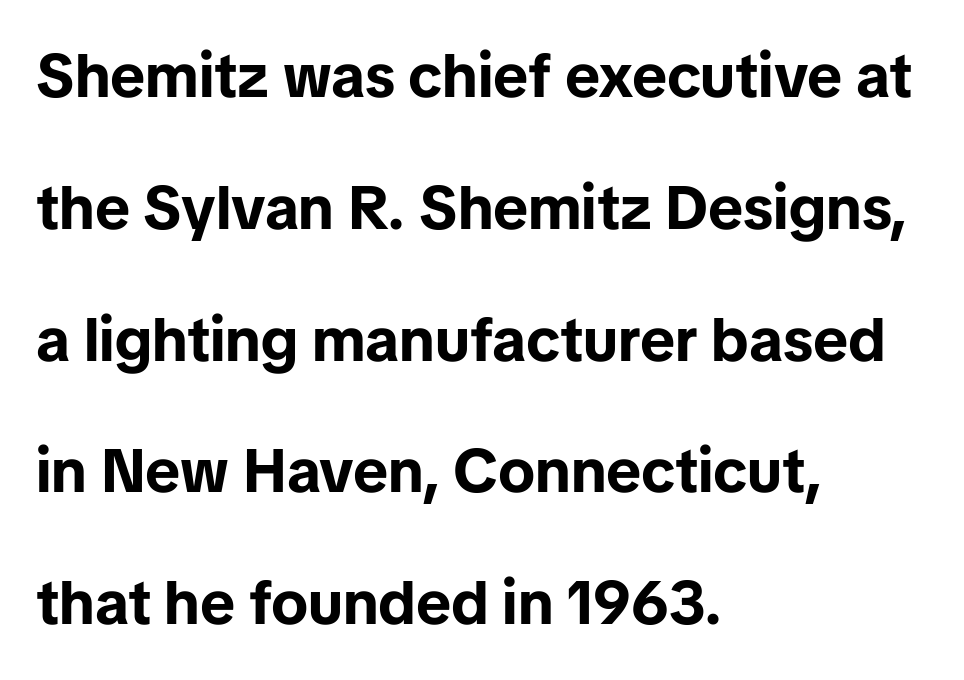
The image shows 61 px bold sans-serif type, upright; set left-aligned, loose line spacing (2.16x), normal letter spacing, not underlined; low stroke contrast and a medium x-height.
